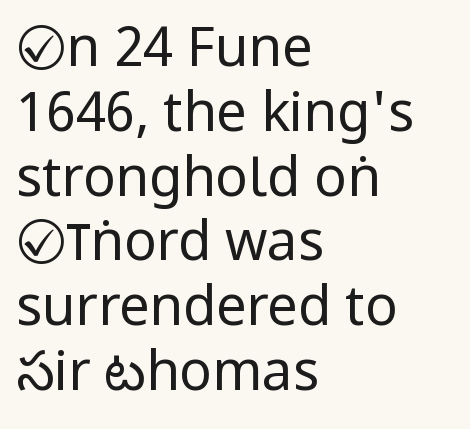
{"serif": "no", "italic": "no", "bold": "no", "weight": "regular", "width": "condensed", "stroke_contrast": "low", "x_height": "large", "monospaced": "no", "underline": "no", "align": "left", "line_spacing_ratio": 1.2, "letter_spacing": "normal", "letter_spacing_em": 0.0, "glyph_px": 54}
